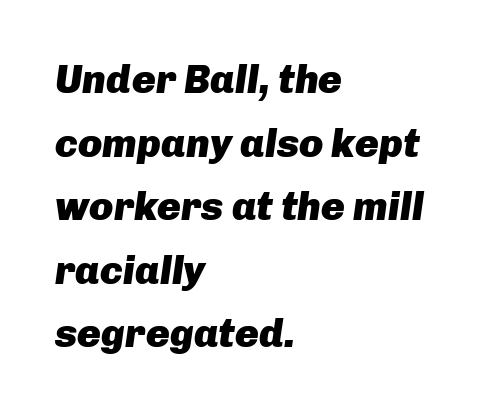
Q: Is the text bold? A: Yes.
Q: Is the text italic (slanted)? A: Yes, it leans right by about 8 degrees.
Q: Is the text underlined? A: No.
Q: How is the paragraph aligned? A: Left-aligned.
Q: Is the spacing between letters normal or unusually wide? A: Normal.
Q: Is the spacing between lines tight, normal or loose? A: Normal.
Q: Width (condensed, normal, or wide)? A: Normal.
Q: Stroke contrast? A: Low.
Q: x-height? A: Medium.
Q: Monospaced? A: No.
